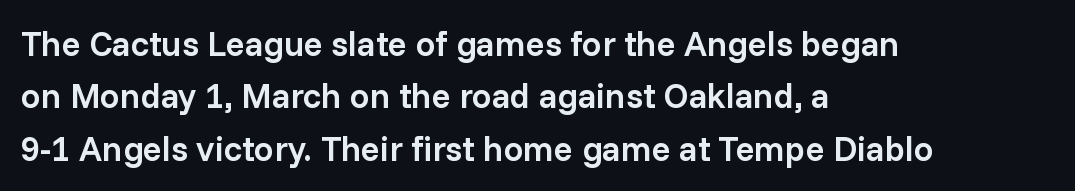
The image shows 35 px semibold sans-serif type, upright; set left-aligned, normal line spacing (1.5x), normal letter spacing, not underlined; low stroke contrast and a medium x-height.
